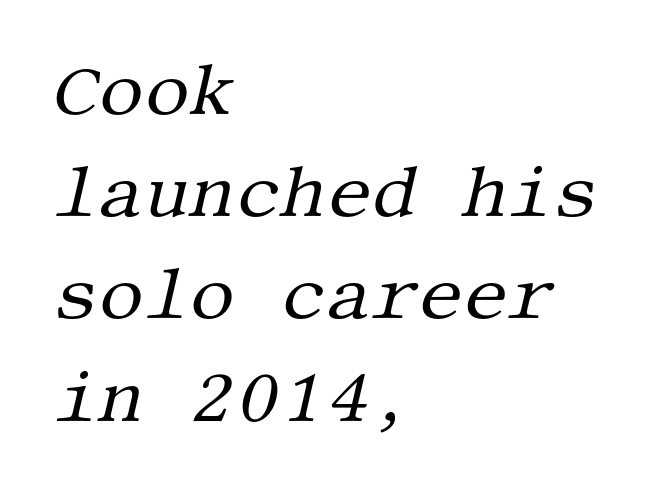
Q: Is the text bold? A: No.
Q: Is the text italic (slanted)? A: Yes, it leans right by about 13 degrees.
Q: Is the typeface a serif or a sans-serif typeface? A: Serif.
Q: Is the text underlined? A: No.
Q: How is the paragraph aligned? A: Left-aligned.
Q: Is the spacing between letters normal or unusually wide? A: Normal.
Q: Is the spacing between lines tight, normal or loose? A: Normal.
Q: Width (condensed, normal, or wide)? A: Normal.
Q: Stroke contrast? A: Medium.
Q: x-height? A: Large.
